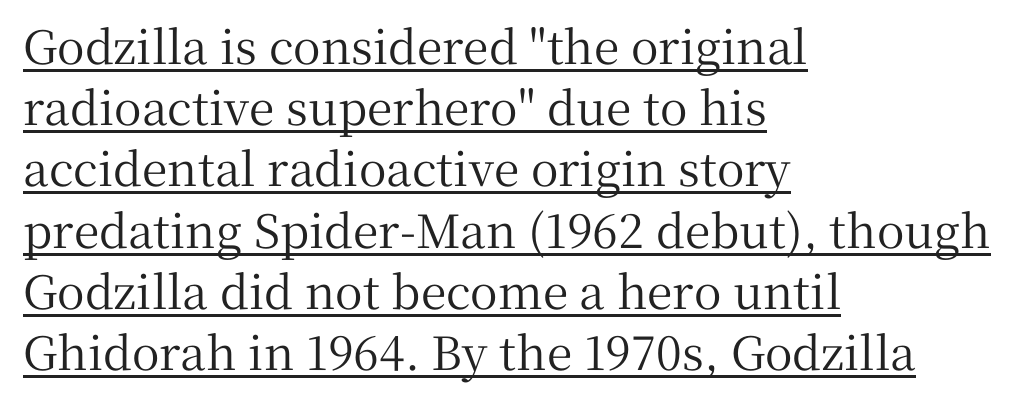
Note the varied advance widths — an 'i' is clearly narrower than an 'm'. Letterform terminals end in serifs throughout the passage. This sample carries an underscore along the baseline area. Reading down the block, your eye returns to a fixed left position each line. Inter-character spacing is left at the font's built-in metrics.
